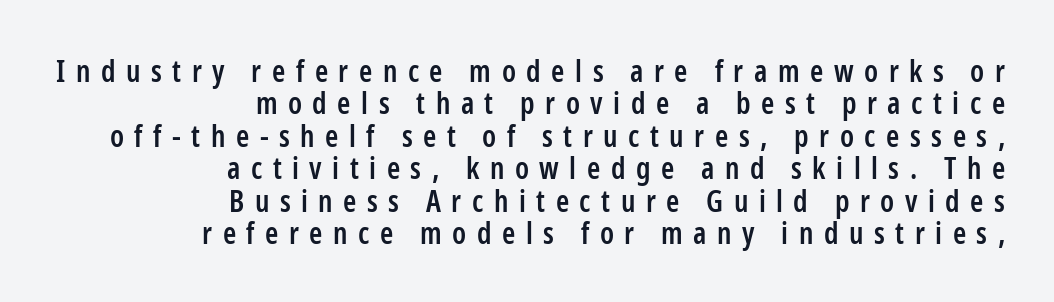
{"serif": "no", "italic": "no", "bold": "semi", "weight": "semibold", "width": "condensed", "stroke_contrast": "low", "x_height": "medium", "monospaced": "no", "underline": "no", "align": "right", "line_spacing": "tight", "line_spacing_ratio": 1.08, "letter_spacing": "wide", "letter_spacing_em": 0.35, "glyph_px": 30}
